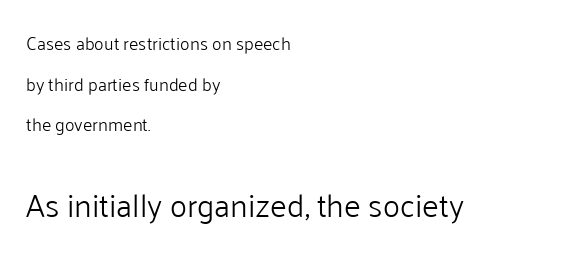
Compared with a centered layout, this one pins lines to the left instead. Honestly, there is no underline to notice here at all. Does the leading feel generous? Absolutely, it's lavish. A student would notice the bottom passage is typeset larger than what precedes it. Typographically, this falls in the sans-serif category. In terms of letterspacing, this is plain default setting.
